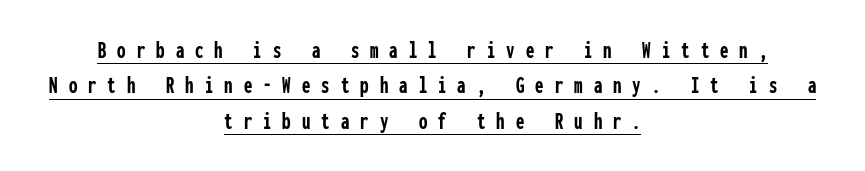
{"italic": "no", "bold": "yes", "underline": "yes", "align": "center", "line_spacing": "normal", "line_spacing_ratio": 1.47, "letter_spacing": "wide", "letter_spacing_em": 0.46, "glyph_px": 24}
